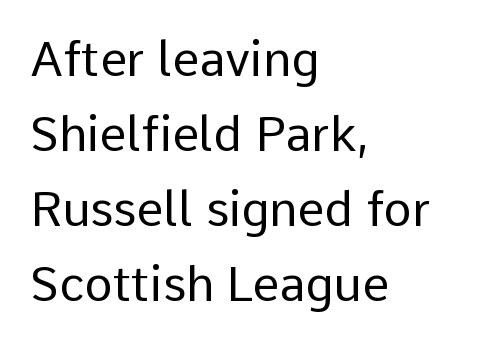
A typesetter would call this zero additional tracking. Reading down the block, your eye returns to a fixed left position each line. Rule under the text: the space is simply empty. Compared with a typical body face, this is equally light or lighter still.
